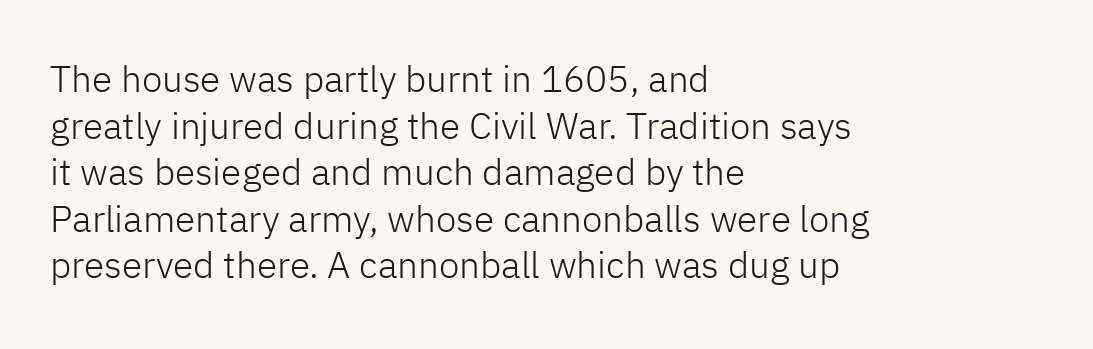
A typesetter would label this face a sans. Here the designer chose a conventional face with non-uniform glyph widths. Summary of vertical rhythm: regular, with standard interline spacing. Stems here are at most as thick as an everyday book face. Posture: straight, roman, zero tilt.
